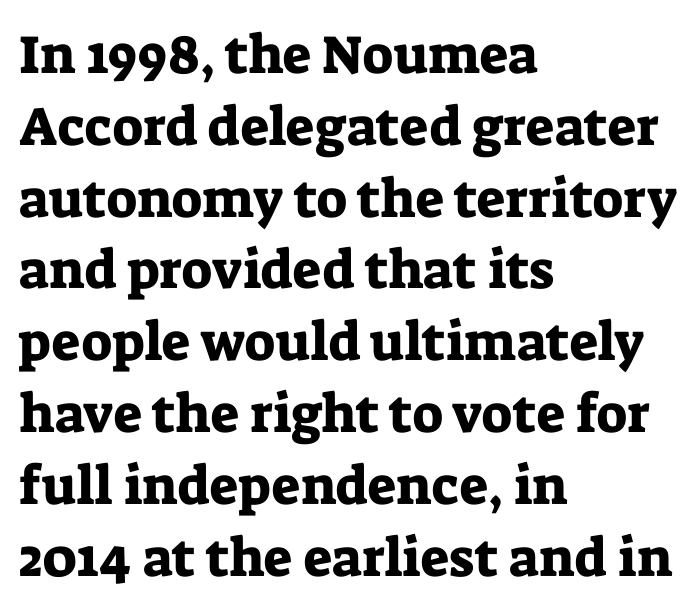
The image shows 54 px serif type, upright; set left-aligned, normal line spacing (1.33x), normal letter spacing, not underlined; low stroke contrast and a medium x-height.
